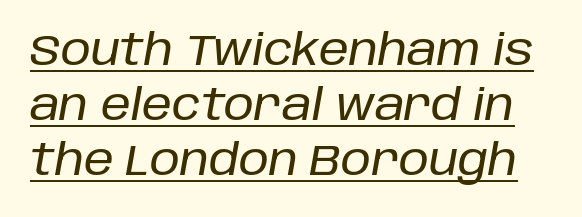
{"italic": "yes", "lean": "right", "slant_degrees": 10, "width": "normal", "stroke_contrast": "low", "x_height": "large", "monospaced": "no", "underline": "yes", "line_spacing": "normal", "line_spacing_ratio": 1.28, "letter_spacing": "normal", "letter_spacing_em": 0.0, "glyph_px": 43}
